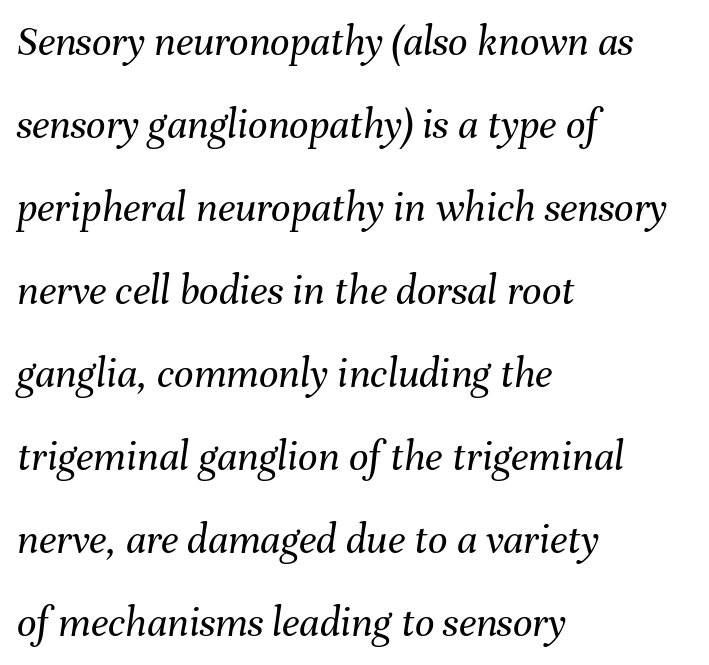
Q: Is the text bold? A: No.
Q: Is the text italic (slanted)? A: Yes, it leans right by about 8 degrees.
Q: Is the text underlined? A: No.
Q: How is the paragraph aligned? A: Left-aligned.
Q: Is the spacing between letters normal or unusually wide? A: Normal.
Q: Is the spacing between lines tight, normal or loose? A: Loose.
Q: Width (condensed, normal, or wide)? A: Normal.
Q: Stroke contrast? A: Medium.
Q: x-height? A: Medium.
Q: Monospaced? A: No.
